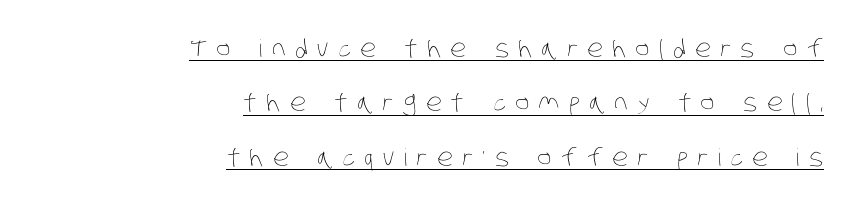
Q: Is the text bold? A: No.
Q: Is the text underlined? A: Yes.
Q: How is the paragraph aligned? A: Right-aligned.
Q: Is the spacing between letters normal or unusually wide? A: Unusually wide.
Q: Is the spacing between lines tight, normal or loose? A: Loose.
